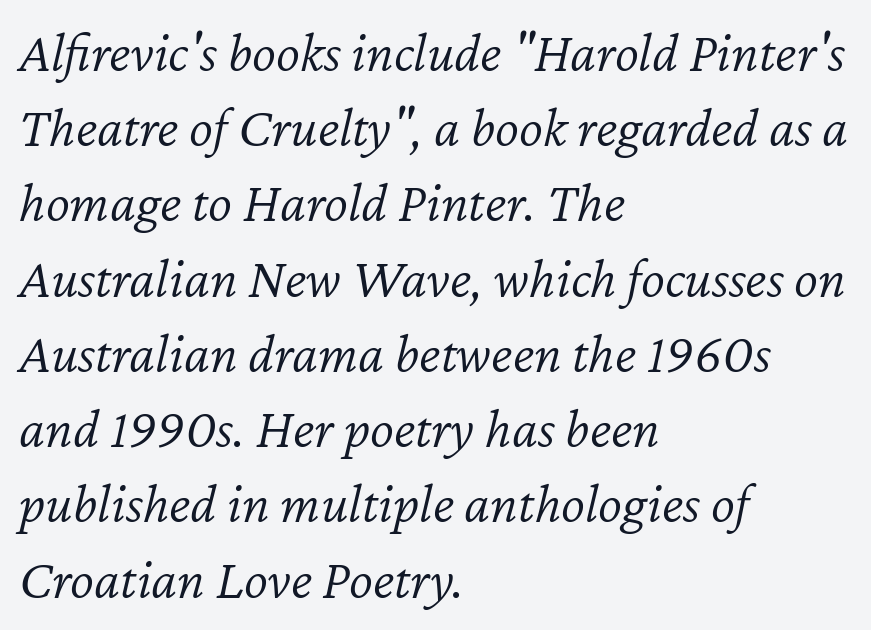
The image shows 57 px light type, italic (leaning right); set left-aligned, normal line spacing (1.32x), normal letter spacing, not underlined; low stroke contrast and a medium x-height.
